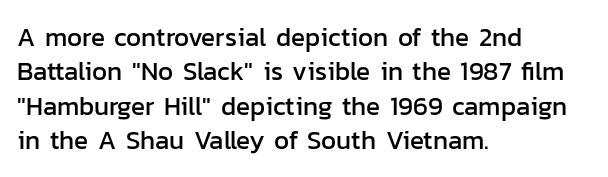
{"italic": "no", "underline": "no", "align": "left", "line_spacing": "normal", "line_spacing_ratio": 1.32, "letter_spacing": "normal", "letter_spacing_em": 0.0, "glyph_px": 26}
